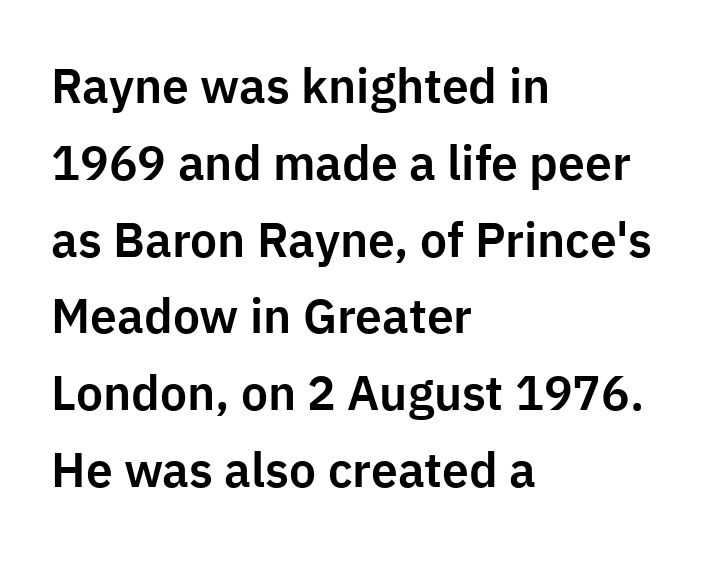
The image shows 48 px sans-serif type, upright; set left-aligned, normal line spacing (1.6x), normal letter spacing, not underlined; low stroke contrast and a medium x-height.
